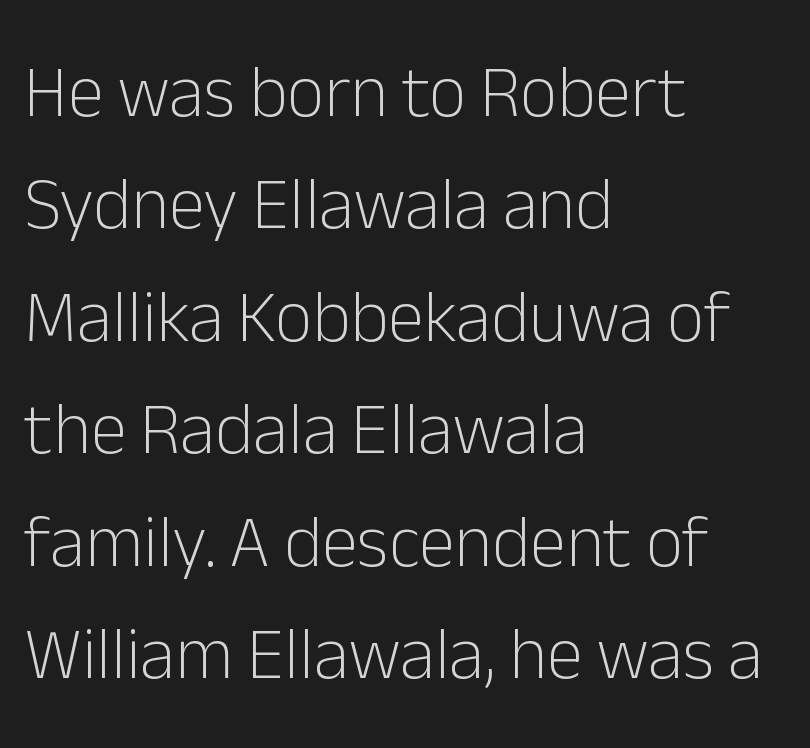
The image shows 73 px light sans-serif type, upright; set left-aligned, normal line spacing (1.54x), normal letter spacing, not underlined; low stroke contrast and a medium x-height.
